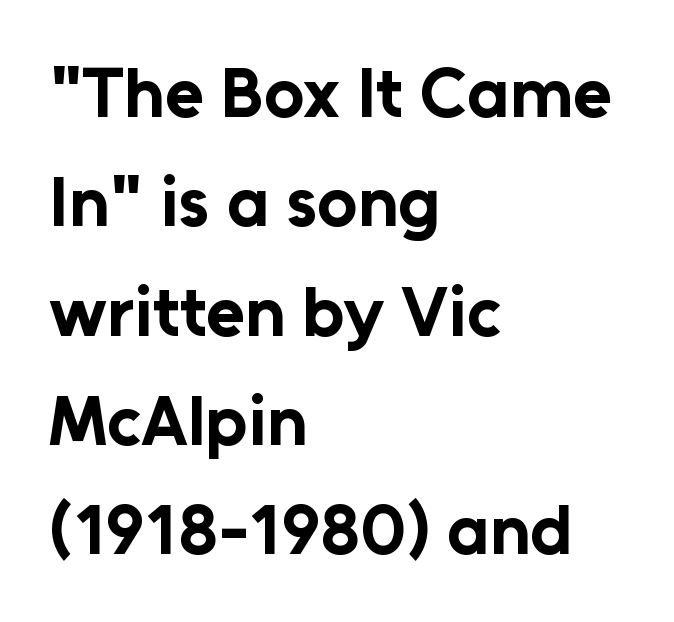
{"serif": "no", "italic": "no", "bold": "yes", "weight": "bold", "width": "normal", "stroke_contrast": "low", "x_height": "medium", "monospaced": "no", "underline": "no", "align": "left", "line_spacing": "normal", "line_spacing_ratio": 1.54, "letter_spacing": "normal", "letter_spacing_em": 0.0, "glyph_px": 71}
